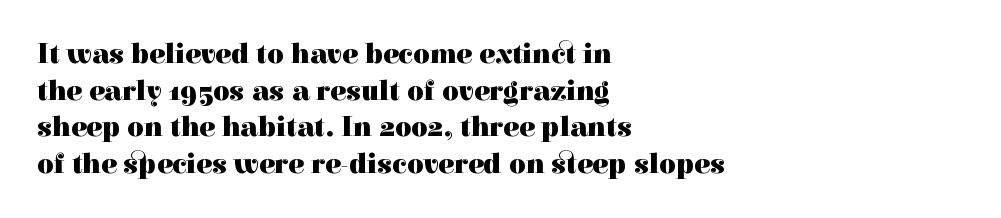
{"serif": "yes", "italic": "no", "bold": "yes", "weight": "heavy", "width": "normal", "x_height": "medium", "monospaced": "no", "underline": "no", "align": "left", "line_spacing": "normal", "line_spacing_ratio": 1.26, "letter_spacing": "normal", "letter_spacing_em": 0.0, "glyph_px": 29}
